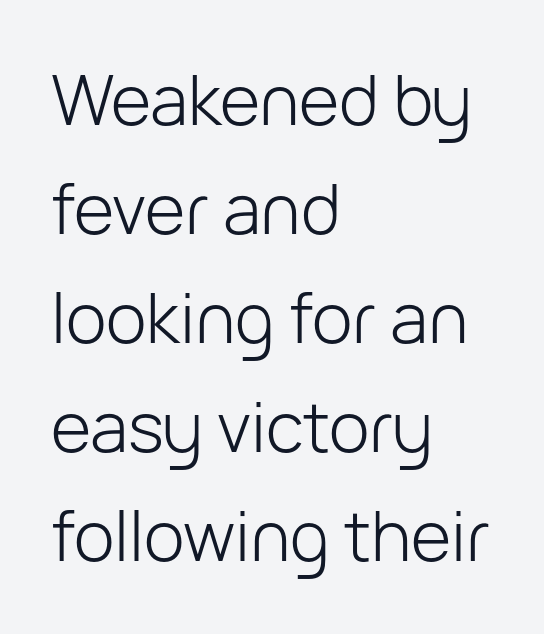
The image shows 69 px light sans-serif type, upright; set left-aligned, normal line spacing (1.58x), normal letter spacing, not underlined; low stroke contrast and a medium x-height.
